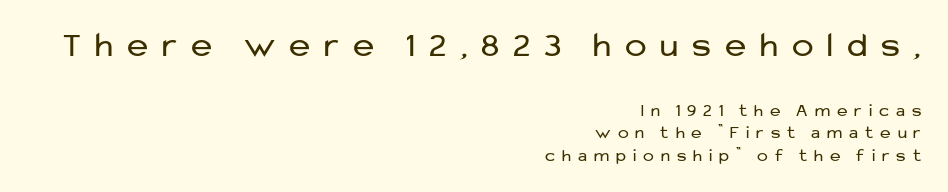
{"serif": "no", "italic": "no", "bold": "no", "weight": "regular", "width": "normal", "stroke_contrast": "low", "x_height": "medium", "monospaced": "no", "underline": "no", "align": "right", "line_spacing": "normal", "line_spacing_ratio": 1.25, "letter_spacing": "wide", "letter_spacing_em": 0.39, "larger_block": "first", "size_ratio": 2.0, "glyph_px": 36}
